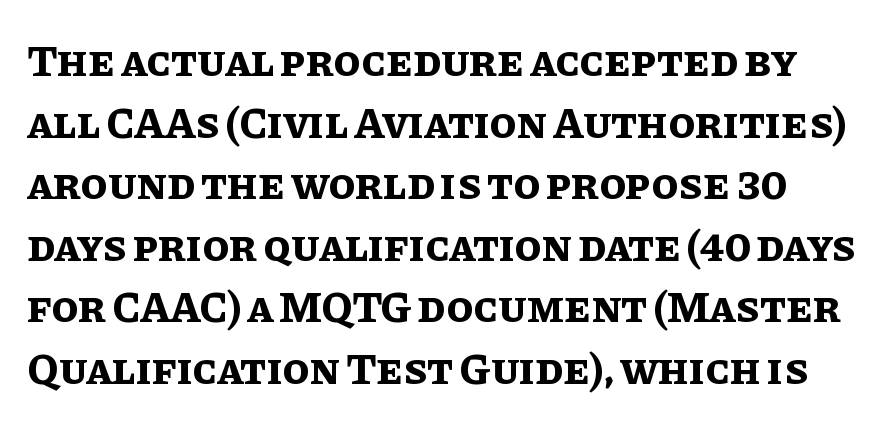
Q: Is the text bold? A: Yes.
Q: Is the text italic (slanted)? A: No, it is upright.
Q: Is the text underlined? A: No.
Q: Is the spacing between letters normal or unusually wide? A: Normal.
Q: Is the spacing between lines tight, normal or loose? A: Normal.
Q: Width (condensed, normal, or wide)? A: Normal.
Q: Stroke contrast? A: Low.
Q: x-height? A: Large.
Q: Monospaced? A: No.
